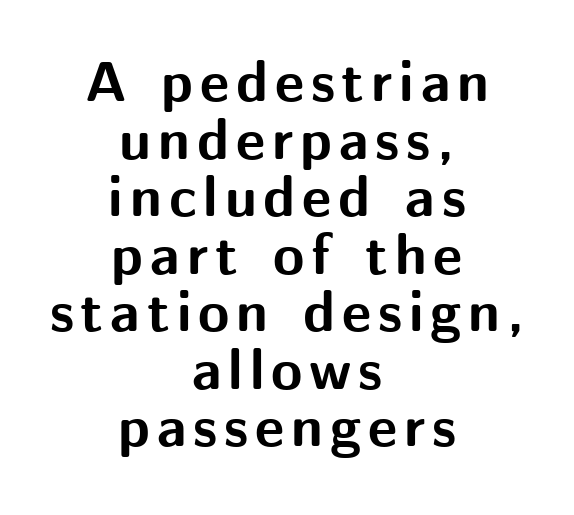
{"serif": "no", "italic": "no", "bold": "yes", "weight": "bold", "width": "normal", "stroke_contrast": "medium", "x_height": "medium", "monospaced": "no", "underline": "no", "align": "center", "line_spacing": "tight", "line_spacing_ratio": 1.01, "glyph_px": 57}
